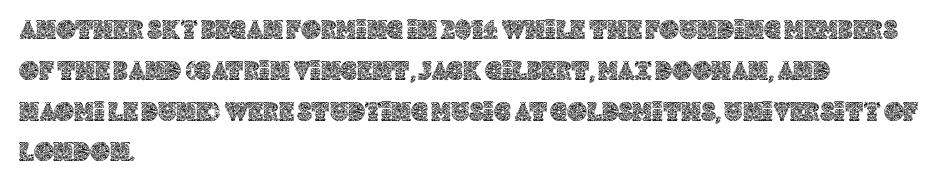
Q: Is the text italic (slanted)? A: No, it is upright.
Q: Is the text underlined? A: No.
Q: How is the paragraph aligned? A: Left-aligned.
Q: Is the spacing between letters normal or unusually wide? A: Normal.
Q: Is the spacing between lines tight, normal or loose? A: Normal.
